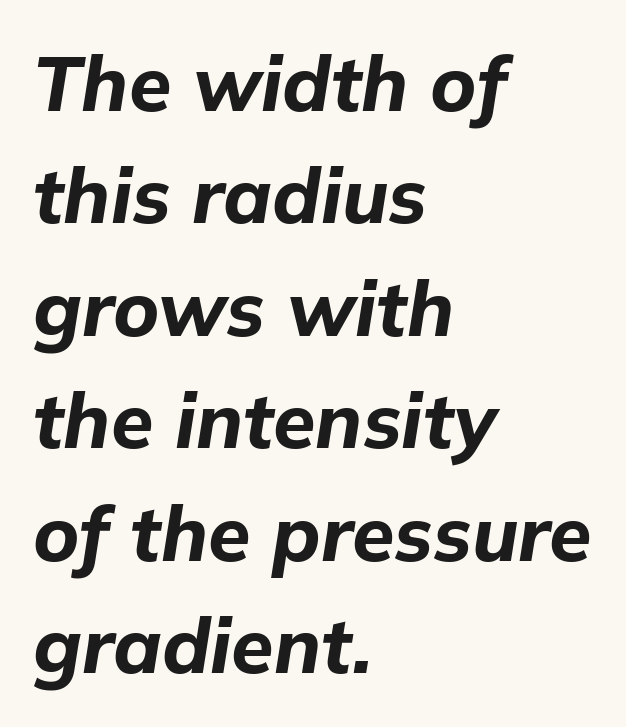
The image shows 77 px bold type, italic (leaning right); set left-aligned, normal line spacing (1.46x), normal letter spacing, not underlined; low stroke contrast and a medium x-height.
